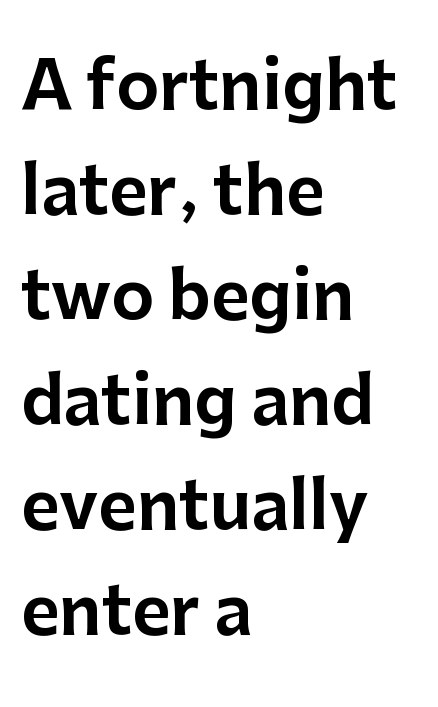
{"serif": "no", "italic": "no", "width": "normal", "stroke_contrast": "low", "x_height": "medium", "monospaced": "no", "underline": "no", "align": "left", "line_spacing": "normal", "line_spacing_ratio": 1.59, "letter_spacing": "normal", "letter_spacing_em": 0.0, "glyph_px": 66}
